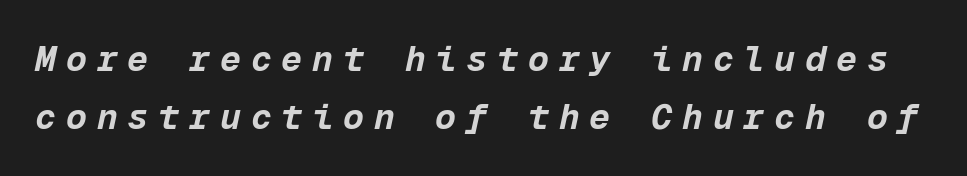
{"italic": "yes", "lean": "right", "slant_degrees": 12, "bold": "yes", "weight": "bold", "width": "normal", "stroke_contrast": "low", "x_height": "medium", "monospaced": "yes", "underline": "no", "line_spacing": "normal", "line_spacing_ratio": 1.66, "letter_spacing": "wide", "letter_spacing_em": 0.28, "glyph_px": 35}
